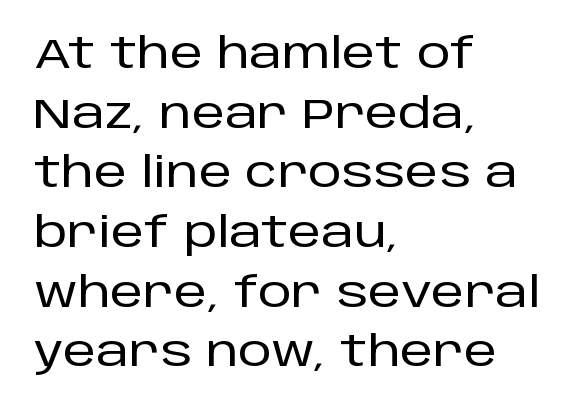
{"serif": "no", "italic": "no", "width": "normal", "stroke_contrast": "low", "x_height": "large", "monospaced": "no", "underline": "no", "align": "left", "line_spacing": "normal", "line_spacing_ratio": 1.42, "letter_spacing": "normal", "letter_spacing_em": 0.0, "glyph_px": 42}
